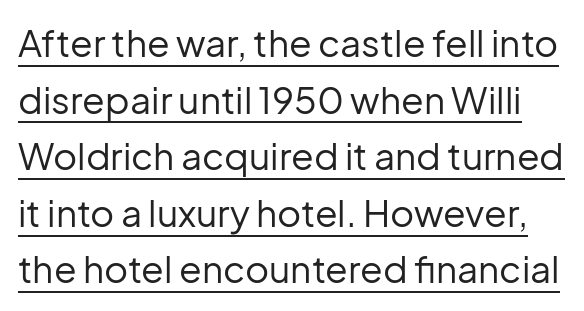
The image shows 37 px regular-weight sans-serif type, upright; set normal line spacing (1.53x), normal letter spacing, underlined; low stroke contrast and a medium x-height.
